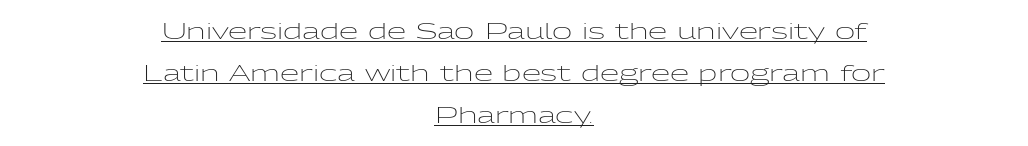
Q: Is the text bold? A: No.
Q: Is the text italic (slanted)? A: No, it is upright.
Q: Is the text underlined? A: Yes.
Q: How is the paragraph aligned? A: Centered.
Q: Is the spacing between letters normal or unusually wide? A: Normal.
Q: Is the spacing between lines tight, normal or loose? A: Loose.
